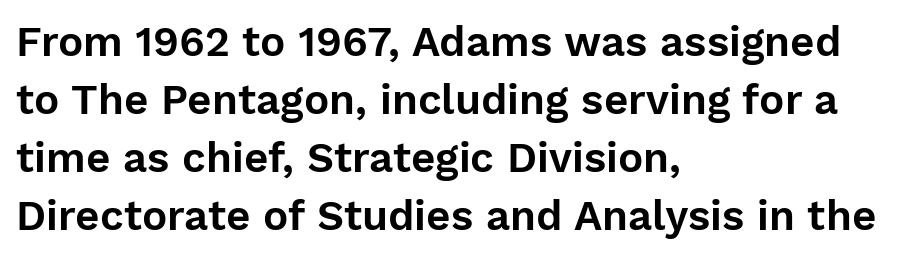
{"serif": "no", "italic": "no", "width": "normal", "stroke_contrast": "low", "x_height": "medium", "monospaced": "no", "underline": "no", "align": "left", "line_spacing": "normal", "line_spacing_ratio": 1.38, "letter_spacing": "normal", "letter_spacing_em": 0.0, "glyph_px": 42}
